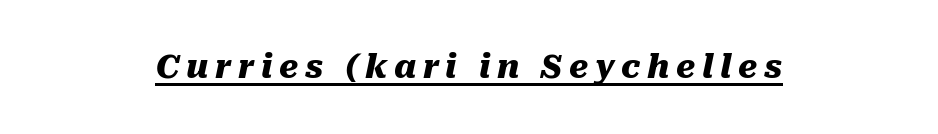
The image shows 32 px heavy type, italic (leaning right); set centered, unusually wide letter spacing (+0.21 em), underlined; medium stroke contrast and a medium x-height.
